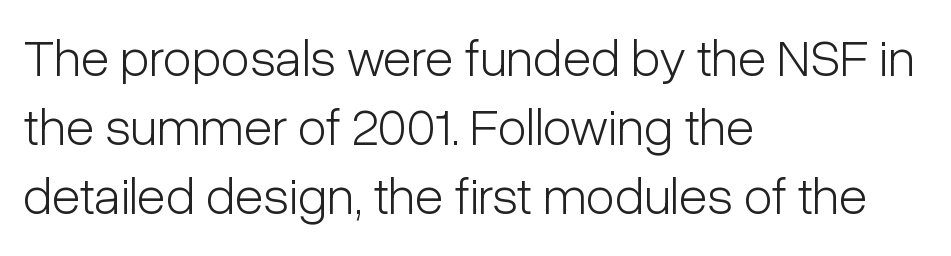
The image shows 53 px light, condensed sans-serif type, upright; set left-aligned, normal line spacing (1.3x), normal letter spacing, not underlined; low stroke contrast and a medium x-height.
